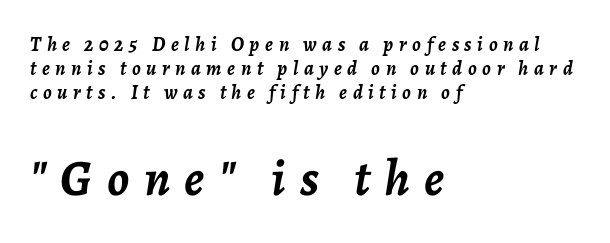
Q: Is the text bold? A: Yes.
Q: Is the text italic (slanted)? A: Yes, it leans right by about 7 degrees.
Q: Is the text underlined? A: No.
Q: How is the paragraph aligned? A: Left-aligned.
Q: Is the spacing between letters normal or unusually wide? A: Unusually wide.
Q: Which block of text is set in a larger size, the first (top) or the second (bottom)? A: The second (bottom) one.
Q: Width (condensed, normal, or wide)? A: Normal.
Q: Stroke contrast? A: Low.
Q: x-height? A: Medium.
Q: Monospaced? A: No.
